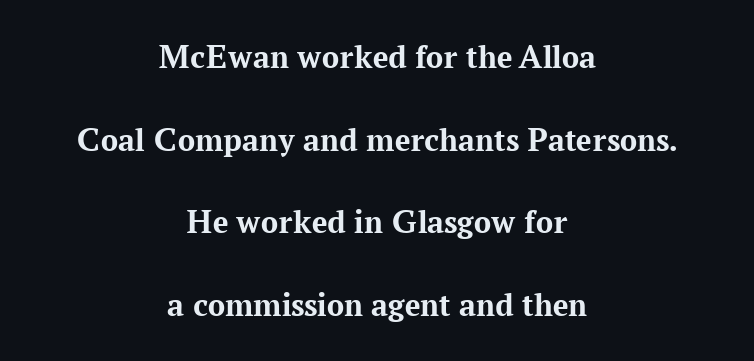
The image shows 34 px bold serif type, upright; set centered, loose line spacing (2.43x), normal letter spacing, not underlined; medium stroke contrast and a medium x-height.
